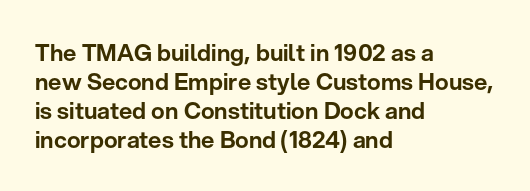
Posture: straight, roman, zero tilt. The passage shown is not underscored anywhere. The rendering anchors every line to the left-hand side. The gaps between neighbouring characters are ordinary and unremarkable.
